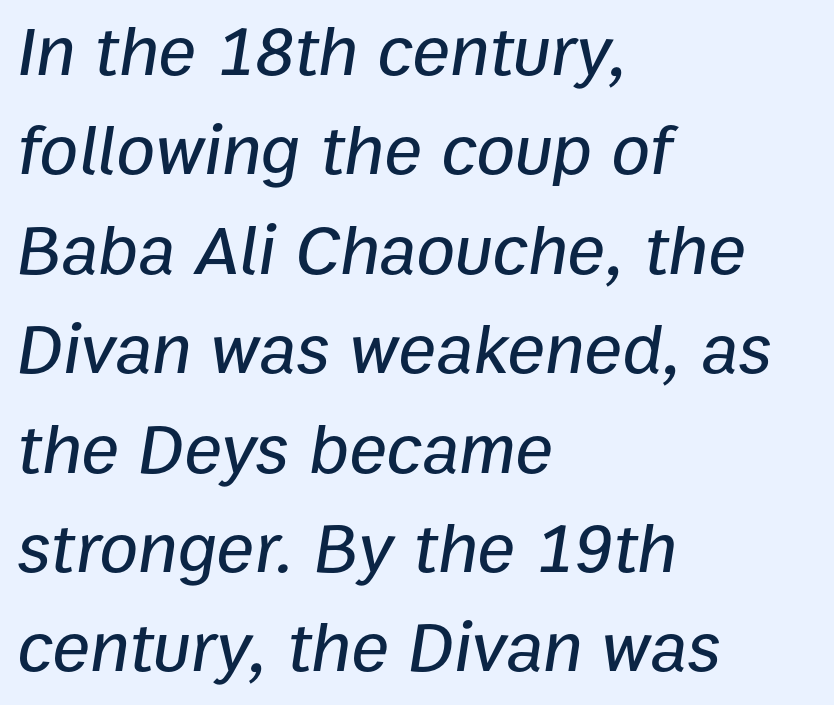
The image shows 71 px text type, italic (leaning right); set left-aligned, normal line spacing (1.4x), normal letter spacing, not underlined; low stroke contrast and a medium x-height.
